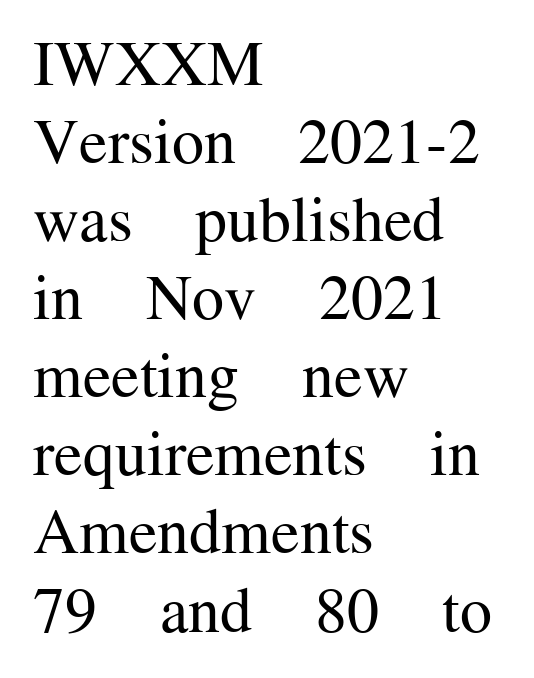
{"serif": "yes", "italic": "no", "bold": "no", "weight": "regular", "width": "normal", "stroke_contrast": "medium", "x_height": "medium", "monospaced": "no", "underline": "no", "align": "left", "line_spacing_ratio": 1.22, "letter_spacing": "normal", "letter_spacing_em": 0.0, "glyph_px": 64}
